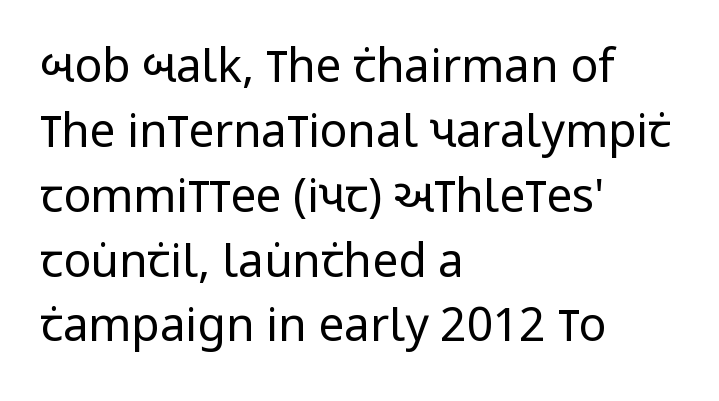
If you measured baseline to baseline, you'd find a middling distance. Observe the ordinary spacing: letters are neighbours, not strangers. The letters advance in unequal steps, a hallmark of proportional type. The passage shown is typeset with a sans-serif family. Italic? Not at all — the glyphs are vertical.
